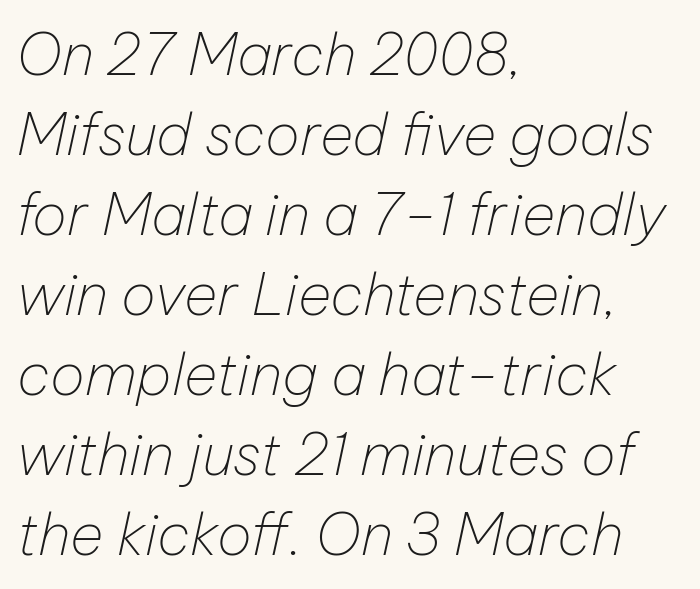
How would I describe the line gaps? Plain and ordinary. Think of a printed novel: that variable character pitch is what you see here. Has an underline been added? It has not. Stroke thickness stays within the range of a standard reading face or lighter. The setting favours the left margin, as ordinary paragraphs usually do. Slant detected: the letters are inclined.
